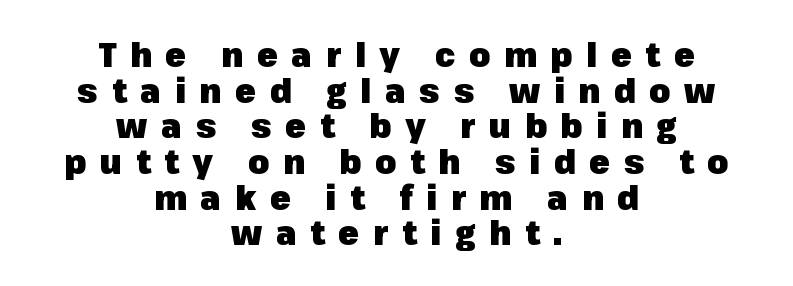
One-word summary of the alignment: center. Check the space under the baseline: it is left empty. Varying glyph widths throughout — classic text-font behaviour. In terms of letterform style, serifs are entirely absent. Line spacing here is tight. Characters follow at a spacing far wider than the type designer built in.
